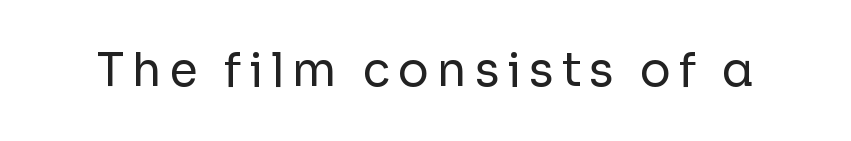
{"serif": "no", "italic": "no", "bold": "no", "weight": "regular", "width": "normal", "stroke_contrast": "low", "x_height": "medium", "monospaced": "no", "underline": "no", "glyph_px": 46}
